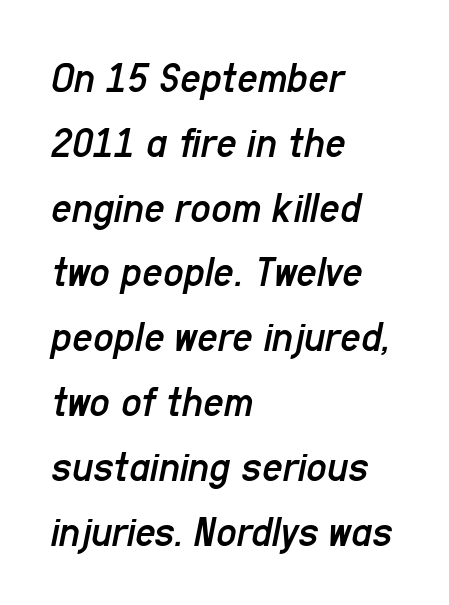
Check the space under the baseline: it is left empty. The passage shown has conventional tracking throughout. The passage is arranged the way most books set body copy — flush left. Weight class: somewhere from thin through regular. Here the designer chose a conventional face with non-uniform glyph widths.
